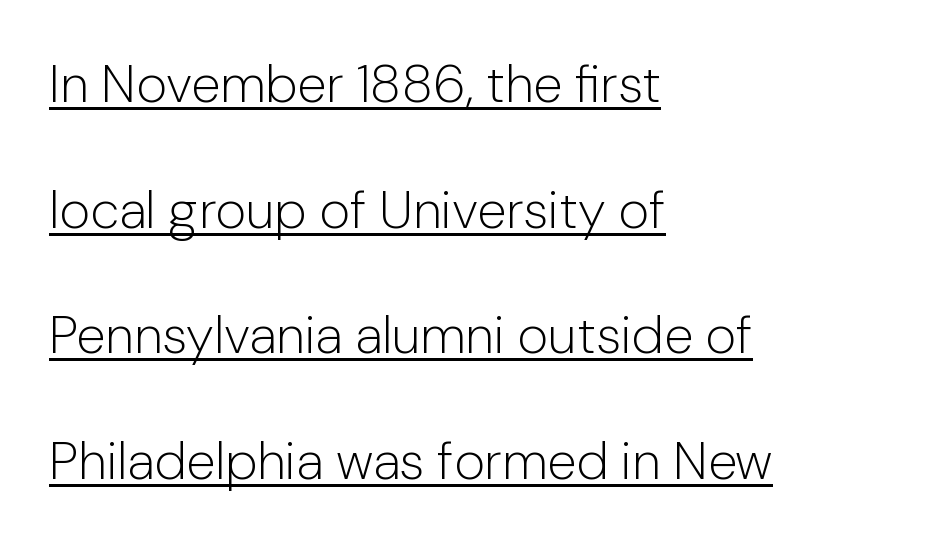
The image shows 53 px light sans-serif type, upright; set left-aligned, loose line spacing (2.37x), normal letter spacing, underlined; low stroke contrast and a medium x-height.
